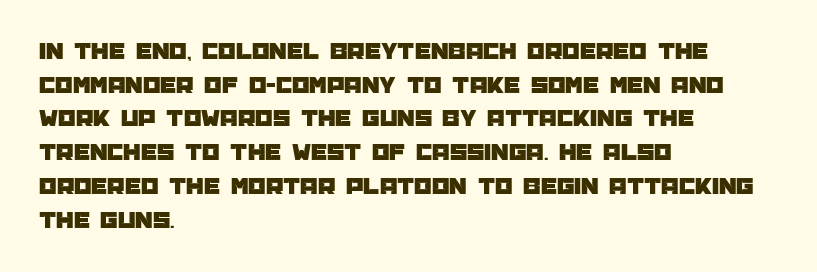
{"italic": "no", "underline": "no", "align": "left", "line_spacing": "normal", "line_spacing_ratio": 1.35, "letter_spacing": "normal", "letter_spacing_em": 0.0, "glyph_px": 25}
